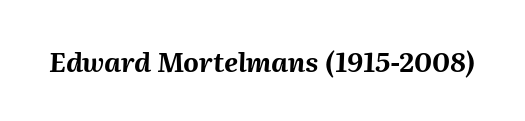
The sample has been set heavy, in full bold. Anything drawn beneath the words? Only blank space. Would a proofreader flag this as italicized? Yes. Short note: letters normally spaced.
